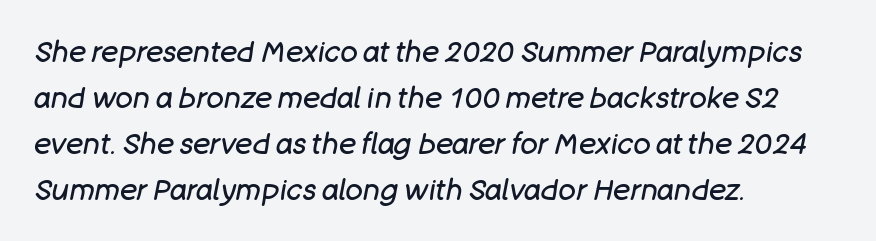
{"italic": "yes", "lean": "right", "slant_degrees": 11, "bold": "no", "weight": "regular", "width": "normal", "stroke_contrast": "low", "x_height": "large", "monospaced": "no", "underline": "no", "align": "left", "line_spacing": "normal", "line_spacing_ratio": 1.59, "letter_spacing": "normal", "letter_spacing_em": 0.0, "glyph_px": 29}
